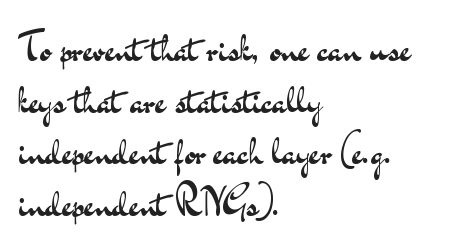
The image shows 40 px regular-weight, wide sans-serif type; set left-aligned, normal line spacing (1.29x), normal letter spacing, not underlined; medium stroke contrast and a small x-height.
